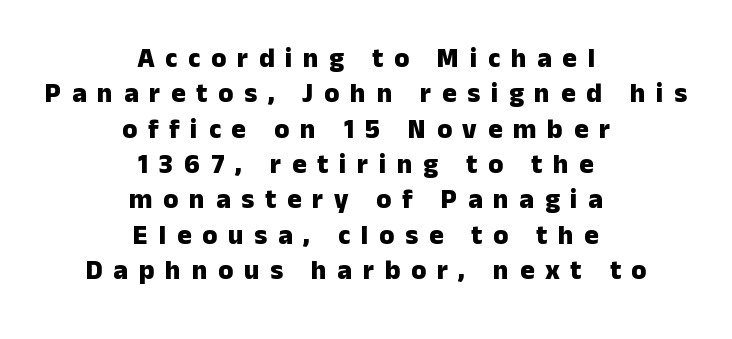
Notice how the passage keeps no hard edge, just a central spine. Caption: expanded tracking, letters set apart. The type sits square on the baseline with zero lean. The designer left line spacing at the default. What weight is shown? A full bold with thick strokes.
